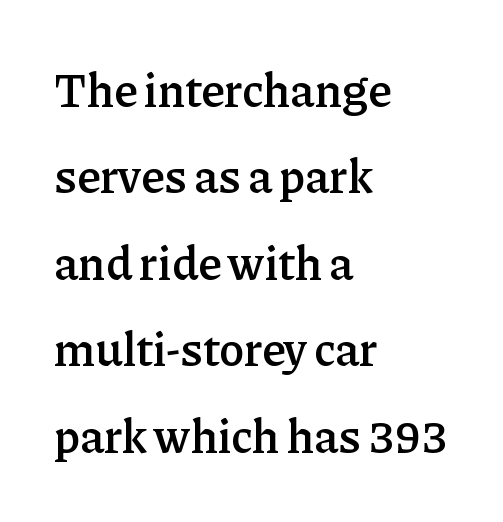
{"serif": "yes", "italic": "no", "bold": "semi", "weight": "semibold", "width": "normal", "stroke_contrast": "low", "x_height": "medium", "monospaced": "no", "underline": "no", "align": "left", "line_spacing_ratio": 1.84, "letter_spacing": "normal", "letter_spacing_em": 0.0, "glyph_px": 47}
